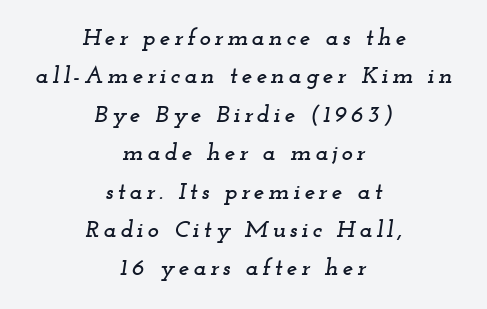
{"italic": "yes", "lean": "right", "slant_degrees": 12, "underline": "no", "align": "center", "line_spacing": "normal", "line_spacing_ratio": 1.6, "glyph_px": 24}
